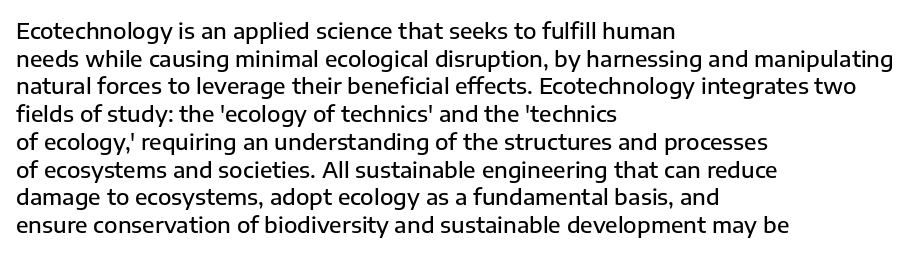
Q: Is the text bold? A: Semi-bold.
Q: Is the text italic (slanted)? A: No, it is upright.
Q: Is the text underlined? A: No.
Q: How is the paragraph aligned? A: Left-aligned.
Q: Is the spacing between letters normal or unusually wide? A: Normal.
Q: Is the spacing between lines tight, normal or loose? A: Normal.
